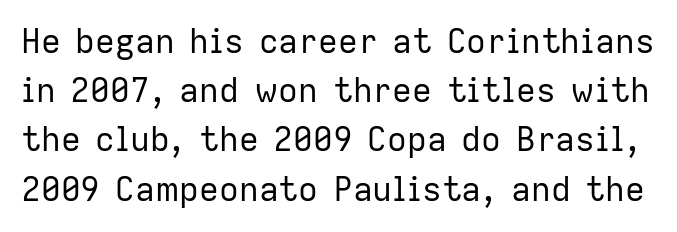
The image shows 33 px regular-weight sans-serif type, upright; set normal line spacing (1.49x), normal letter spacing, not underlined; low stroke contrast and a medium x-height.
